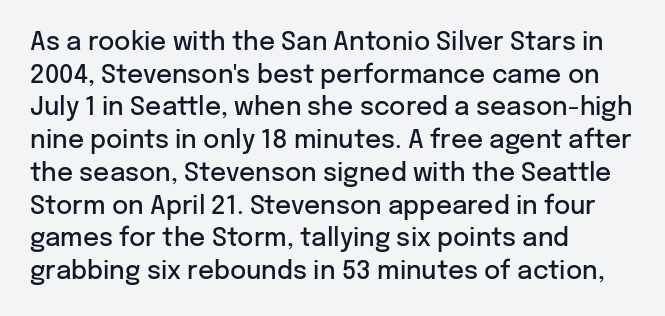
{"italic": "no", "bold": "semi", "underline": "no", "align": "left", "line_spacing": "normal", "line_spacing_ratio": 1.31, "letter_spacing": "normal", "letter_spacing_em": 0.0, "glyph_px": 25}
